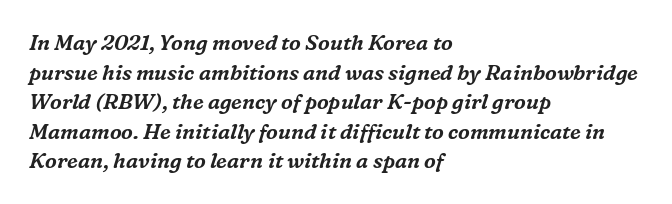
Regular leading. Honestly, the letter spacing is just normal — you wouldn't notice it. Teacher's note: observe the even left margin — that is flush-left alignment. In terms of posture, this sample is oblique.
